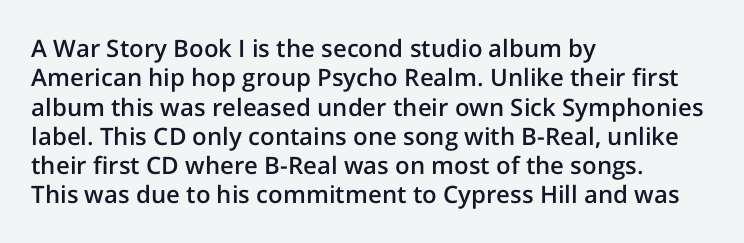
{"italic": "no", "bold": "semi", "underline": "no", "align": "left", "line_spacing_ratio": 1.22, "letter_spacing": "normal", "letter_spacing_em": 0.0, "glyph_px": 24}
